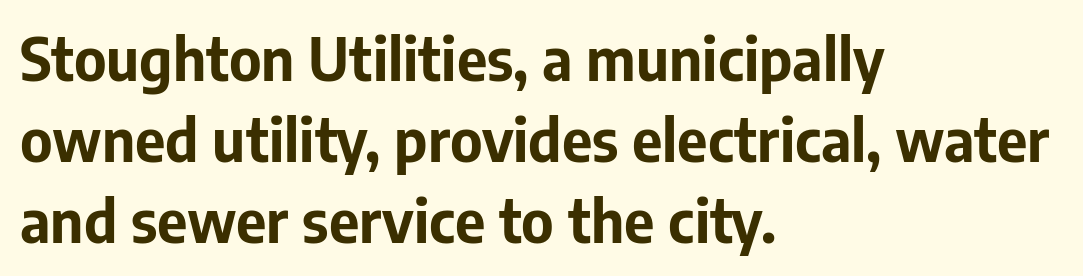
{"serif": "no", "italic": "no", "bold": "yes", "weight": "bold", "width": "normal", "stroke_contrast": "low", "x_height": "medium", "monospaced": "no", "underline": "no", "align": "left", "line_spacing": "normal", "line_spacing_ratio": 1.37, "letter_spacing": "normal", "letter_spacing_em": 0.0, "glyph_px": 59}
